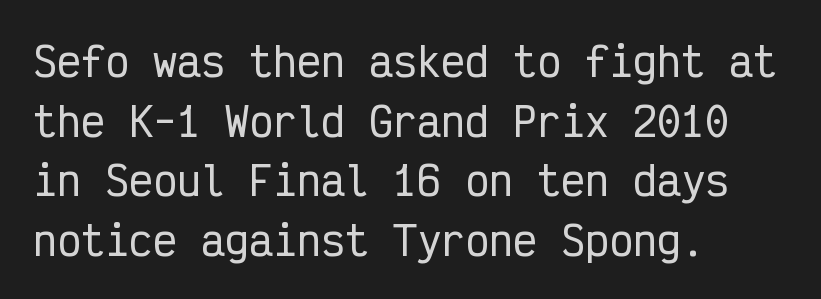
Clear beneath every line of the passage. The rag falls on the right side of this text block. The vertical gap from one line to the next is medium. The lettering holds an erect, upright posture throughout. What kind of face is this? One without serifs — a sans. The type is set solid horizontally, with unmodified tracking.
